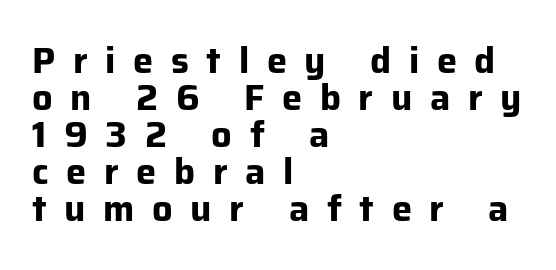
{"serif": "no", "italic": "no", "bold": "yes", "weight": "bold", "width": "normal", "stroke_contrast": "low", "x_height": "medium", "monospaced": "no", "underline": "no", "align": "left", "line_spacing": "tight", "line_spacing_ratio": 1.03, "letter_spacing": "wide", "letter_spacing_em": 0.49, "glyph_px": 36}
